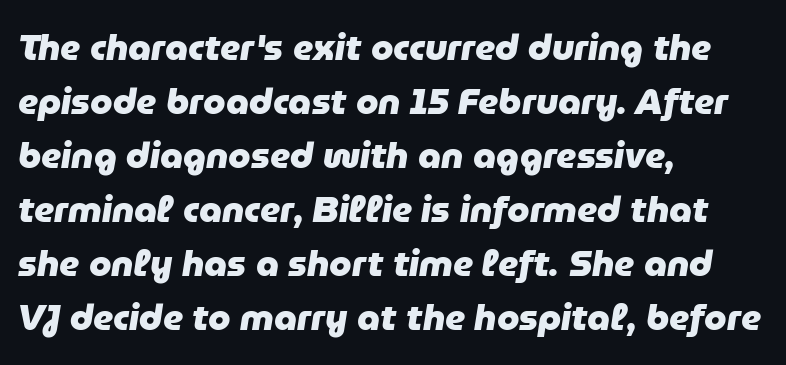
Q: Is the text bold? A: Yes.
Q: Is the text italic (slanted)? A: Yes, it leans right by about 9 degrees.
Q: Is the text underlined? A: No.
Q: How is the paragraph aligned? A: Left-aligned.
Q: Is the spacing between letters normal or unusually wide? A: Normal.
Q: Is the spacing between lines tight, normal or loose? A: Normal.
Q: Width (condensed, normal, or wide)? A: Normal.
Q: Stroke contrast? A: Low.
Q: x-height? A: Medium.
Q: Monospaced? A: No.
